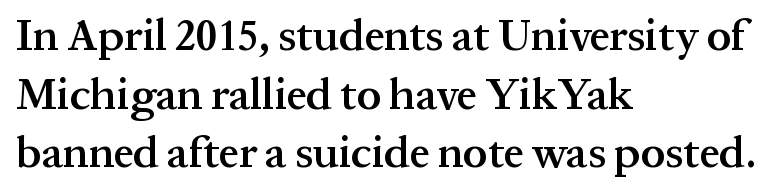
Q: Is the text bold? A: Semi-bold.
Q: Is the text italic (slanted)? A: No, it is upright.
Q: Is the typeface a serif or a sans-serif typeface? A: Serif.
Q: Is the text underlined? A: No.
Q: How is the paragraph aligned? A: Left-aligned.
Q: Is the spacing between letters normal or unusually wide? A: Normal.
Q: Is the spacing between lines tight, normal or loose? A: Normal.
Q: Width (condensed, normal, or wide)? A: Normal.
Q: Stroke contrast? A: Medium.
Q: x-height? A: Medium.
Q: Monospaced? A: No.
